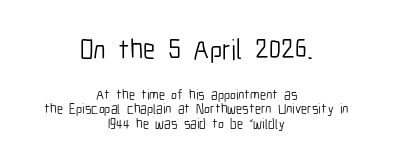
{"serif": "no", "italic": "no", "bold": "no", "weight": "light", "width": "condensed", "stroke_contrast": "low", "x_height": "medium", "monospaced": "no", "underline": "no", "align": "center", "line_spacing": "tight", "line_spacing_ratio": 1.04, "letter_spacing": "normal", "letter_spacing_em": 0.0, "larger_block": "first", "size_ratio": 2.0, "glyph_px": 28}
